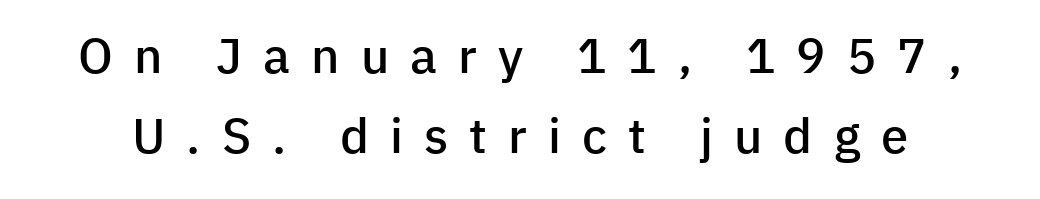
The image shows 49 px semibold sans-serif type, upright; set normal line spacing (1.64x), unusually wide letter spacing (+0.43 em), not underlined; low stroke contrast and a medium x-height.
